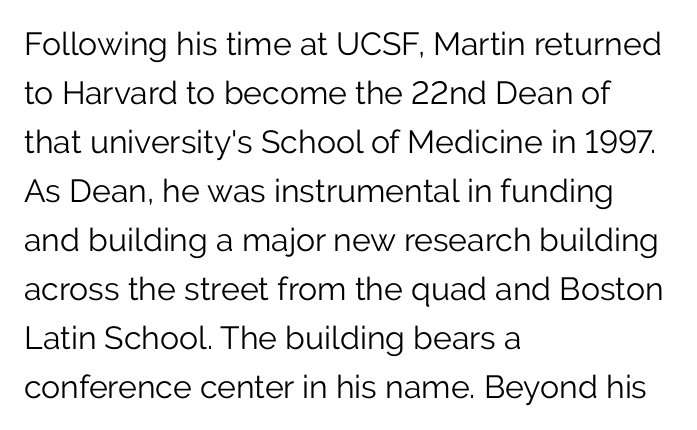
{"serif": "no", "italic": "no", "bold": "no", "weight": "light", "width": "normal", "stroke_contrast": "low", "x_height": "medium", "monospaced": "no", "underline": "no", "align": "left", "line_spacing": "normal", "line_spacing_ratio": 1.53, "letter_spacing": "normal", "letter_spacing_em": 0.0, "glyph_px": 32}
